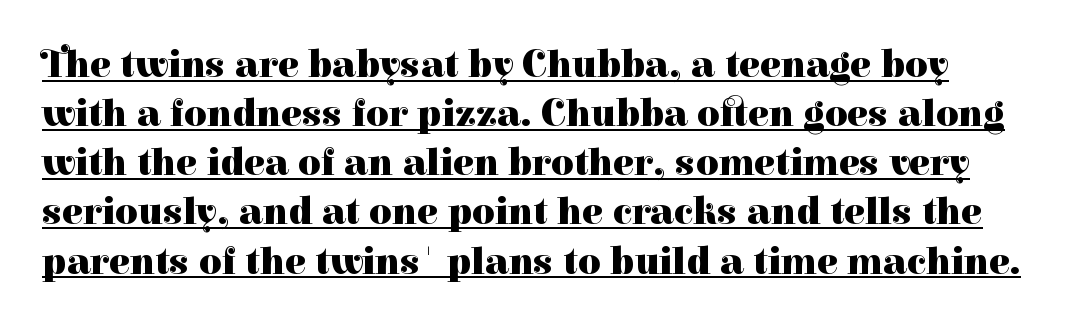
{"serif": "yes", "italic": "no", "bold": "yes", "weight": "heavy", "width": "normal", "stroke_contrast": "high", "x_height": "medium", "monospaced": "no", "underline": "yes", "line_spacing": "normal", "line_spacing_ratio": 1.26, "letter_spacing": "normal", "letter_spacing_em": 0.0, "glyph_px": 39}
